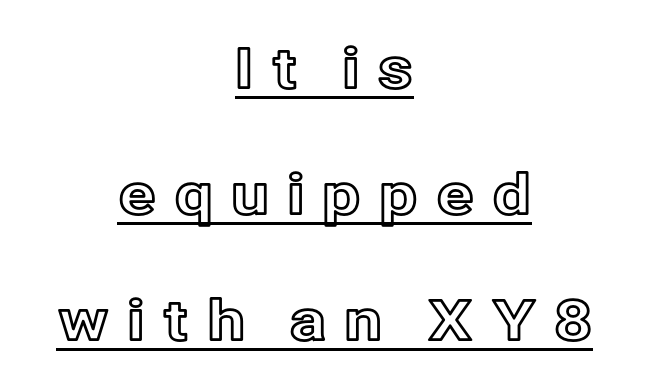
The image shows 56 px text type, upright; set centered, loose line spacing (2.25x), unusually wide letter spacing (+0.31 em), underlined; a medium x-height.
